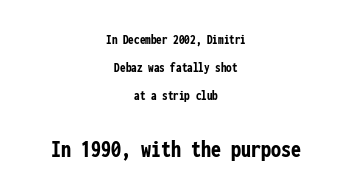
Q: Is the text bold? A: Yes.
Q: Is the text italic (slanted)? A: No, it is upright.
Q: Is the text underlined? A: No.
Q: How is the paragraph aligned? A: Centered.
Q: Is the spacing between letters normal or unusually wide? A: Normal.
Q: Is the spacing between lines tight, normal or loose? A: Loose.
Q: Which block of text is set in a larger size, the first (top) or the second (bottom)? A: The second (bottom) one.
